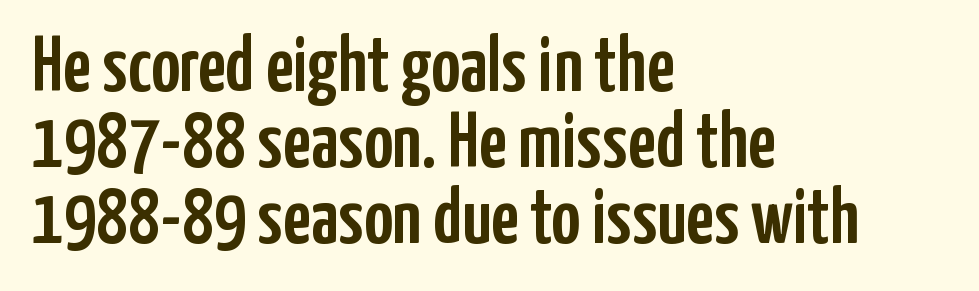
{"serif": "no", "italic": "no", "width": "condensed", "stroke_contrast": "low", "x_height": "medium", "monospaced": "no", "underline": "no", "align": "left", "line_spacing": "tight", "line_spacing_ratio": 0.96, "letter_spacing": "normal", "letter_spacing_em": 0.0, "glyph_px": 79}
